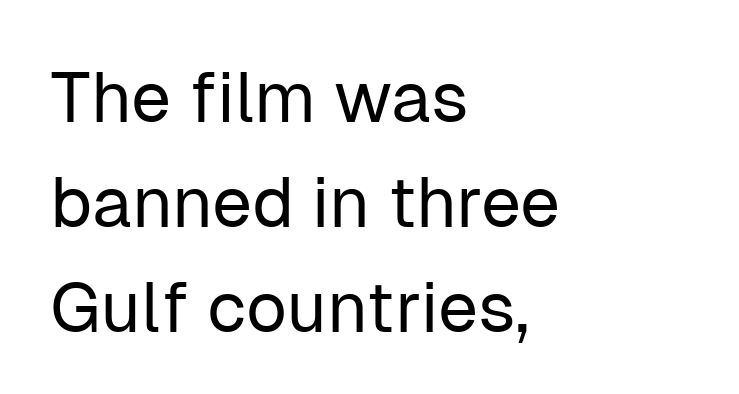
Q: Is the text bold? A: No.
Q: Is the text italic (slanted)? A: No, it is upright.
Q: Is the typeface a serif or a sans-serif typeface? A: Sans-serif.
Q: Is the text underlined? A: No.
Q: How is the paragraph aligned? A: Left-aligned.
Q: Is the spacing between letters normal or unusually wide? A: Normal.
Q: Is the spacing between lines tight, normal or loose? A: Normal.
Q: Width (condensed, normal, or wide)? A: Normal.
Q: Stroke contrast? A: Low.
Q: x-height? A: Medium.
Q: Monospaced? A: No.
